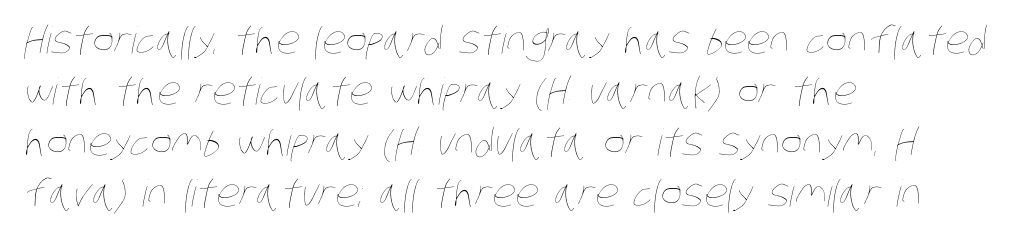
Q: Is the text bold? A: No.
Q: Is the text underlined? A: No.
Q: How is the paragraph aligned? A: Left-aligned.
Q: Is the spacing between letters normal or unusually wide? A: Normal.
Q: Is the spacing between lines tight, normal or loose? A: Normal.
Q: Width (condensed, normal, or wide)? A: Condensed.
Q: Stroke contrast? A: Low.
Q: x-height? A: Large.
Q: Monospaced? A: No.
